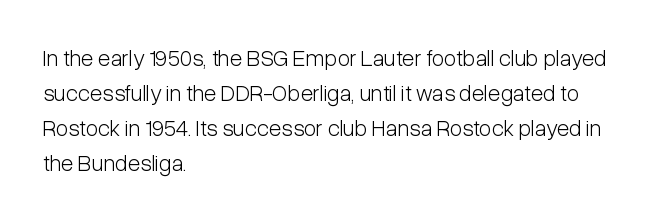
Weight: not bold — regular or lighter. The typesetter chose a ragged-right arrangement here. Each new line begins a customary step beneath the previous one. You could call the tracking neutral — neither tight nor loose. Only glyphs here, with clear space below each row. You can tell it's not italic because the verticals are truly vertical.
